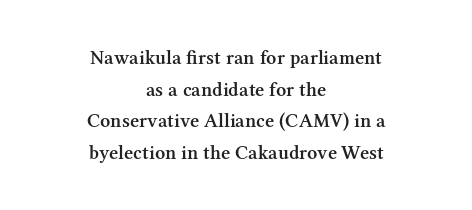
Q: Is the text bold? A: Semi-bold.
Q: Is the text italic (slanted)? A: No, it is upright.
Q: Is the text underlined? A: No.
Q: How is the paragraph aligned? A: Centered.
Q: Is the spacing between letters normal or unusually wide? A: Normal.
Q: Is the spacing between lines tight, normal or loose? A: Normal.
